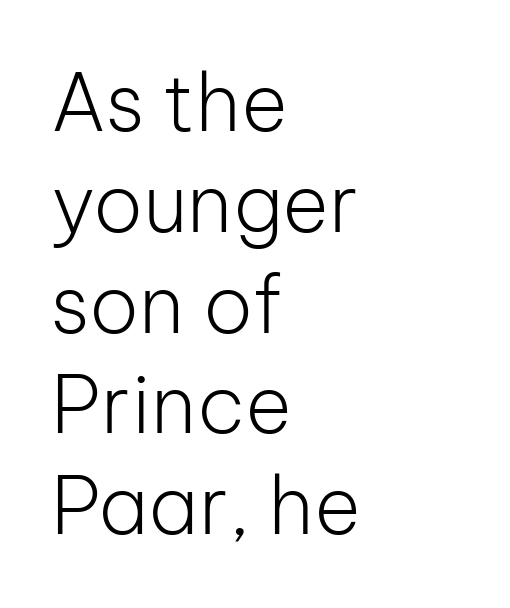
{"serif": "no", "italic": "no", "bold": "no", "weight": "light", "width": "normal", "stroke_contrast": "low", "x_height": "medium", "monospaced": "no", "underline": "no", "align": "left", "line_spacing": "normal", "line_spacing_ratio": 1.26, "letter_spacing": "normal", "letter_spacing_em": 0.0, "glyph_px": 80}
